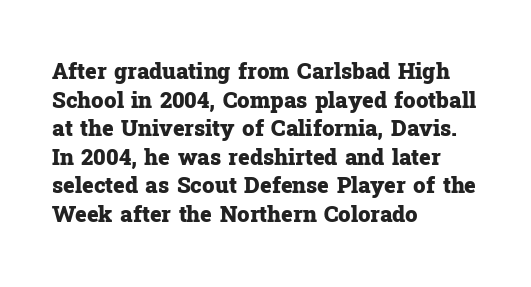
Teacher's note: observe the even left margin — that is flush-left alignment. You can tell it's not italic because the verticals are truly vertical. Words float on clear page, feet unadorned. The letterforms sit shoulder to shoulder at normal distance.
